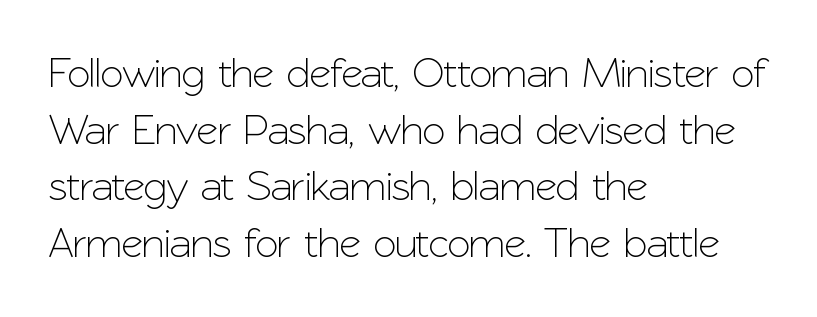
Q: Is the text italic (slanted)? A: No, it is upright.
Q: Is the typeface a serif or a sans-serif typeface? A: Sans-serif.
Q: Is the text underlined? A: No.
Q: How is the paragraph aligned? A: Left-aligned.
Q: Is the spacing between letters normal or unusually wide? A: Normal.
Q: Is the spacing between lines tight, normal or loose? A: Normal.
Q: Width (condensed, normal, or wide)? A: Normal.
Q: Stroke contrast? A: Low.
Q: x-height? A: Medium.
Q: Monospaced? A: No.
